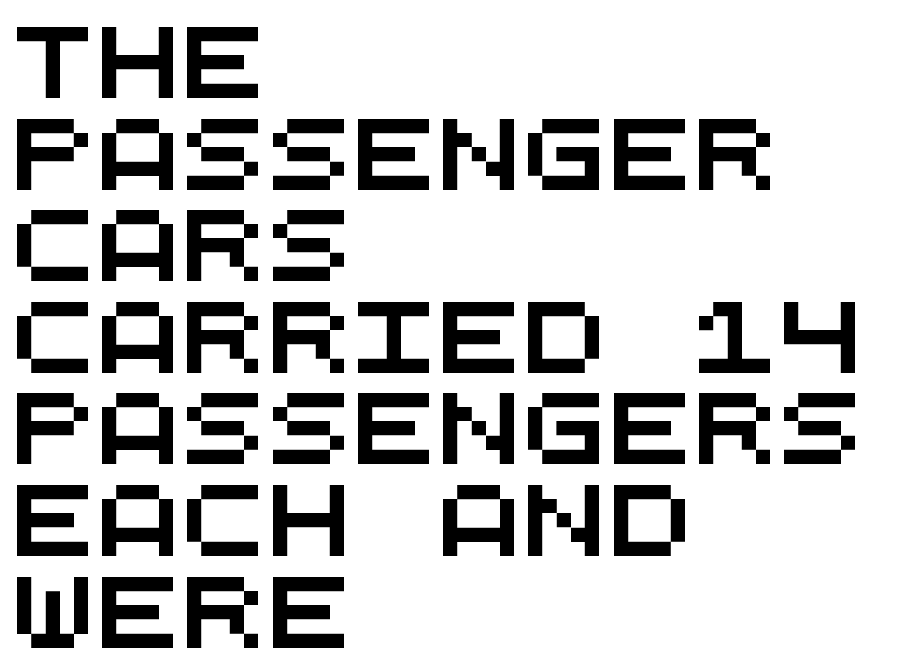
Q: Is the typeface a serif or a sans-serif typeface? A: Sans-serif.
Q: Is the text underlined? A: No.
Q: How is the paragraph aligned? A: Left-aligned.
Q: Is the spacing between letters normal or unusually wide? A: Normal.
Q: Is the spacing between lines tight, normal or loose? A: Normal.
Q: Width (condensed, normal, or wide)? A: Wide.
Q: Stroke contrast? A: Medium.
Q: x-height? A: Large.
Q: Monospaced? A: Yes.
